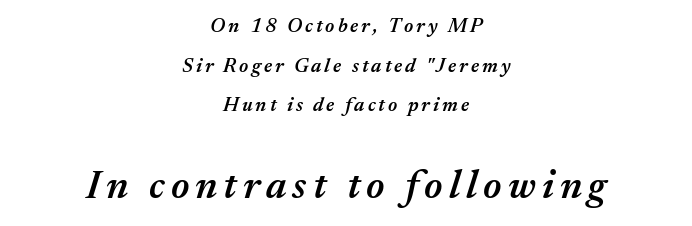
Weight: semibold (demi). Quick note: interline space is abundant. When letters slant like this, we call the style italic. The face used here appears at its bigger size in the lower chunk. The string is rendered with underlining switched off.
